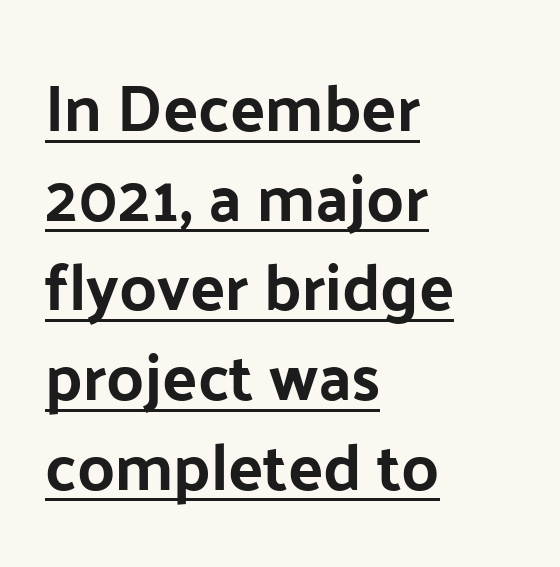
Q: Is the text bold? A: Yes.
Q: Is the text italic (slanted)? A: No, it is upright.
Q: Is the typeface a serif or a sans-serif typeface? A: Sans-serif.
Q: Is the text underlined? A: Yes.
Q: How is the paragraph aligned? A: Left-aligned.
Q: Is the spacing between letters normal or unusually wide? A: Normal.
Q: Is the spacing between lines tight, normal or loose? A: Normal.
Q: Width (condensed, normal, or wide)? A: Normal.
Q: Stroke contrast? A: Low.
Q: x-height? A: Medium.
Q: Monospaced? A: No.
